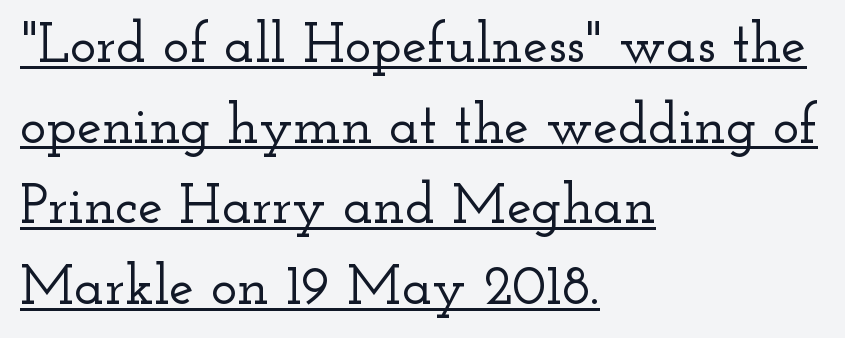
The image shows 56 px wide serif type, upright; set left-aligned, normal line spacing (1.44x), normal letter spacing, underlined; low stroke contrast and a small x-height.
